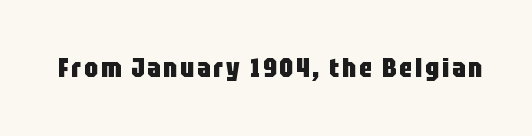
The image shows 27 px bold type, upright; set not underlined.
